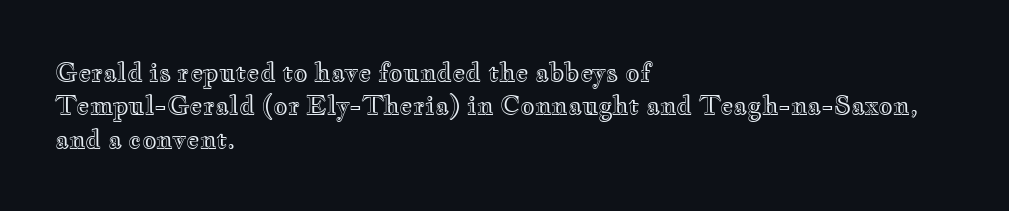
{"italic": "no", "underline": "no", "align": "left", "line_spacing": "normal", "line_spacing_ratio": 1.34, "letter_spacing": "normal", "letter_spacing_em": 0.0, "glyph_px": 25}
